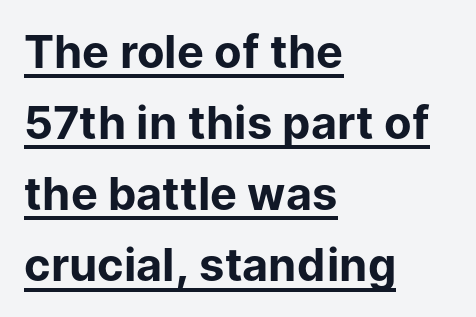
The image shows 45 px bold sans-serif type, upright; set left-aligned, normal line spacing (1.58x), normal letter spacing, underlined; low stroke contrast and a medium x-height.
